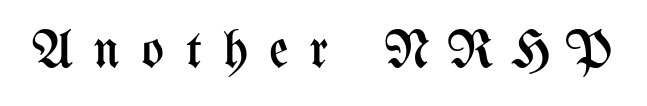
Q: Is the text bold? A: No.
Q: Is the text italic (slanted)? A: No, it is upright.
Q: Is the text underlined? A: No.
Q: Is the spacing between letters normal or unusually wide? A: Unusually wide.
Q: Width (condensed, normal, or wide)? A: Condensed.
Q: Stroke contrast? A: Medium.
Q: x-height? A: Medium.
Q: Monospaced? A: No.
